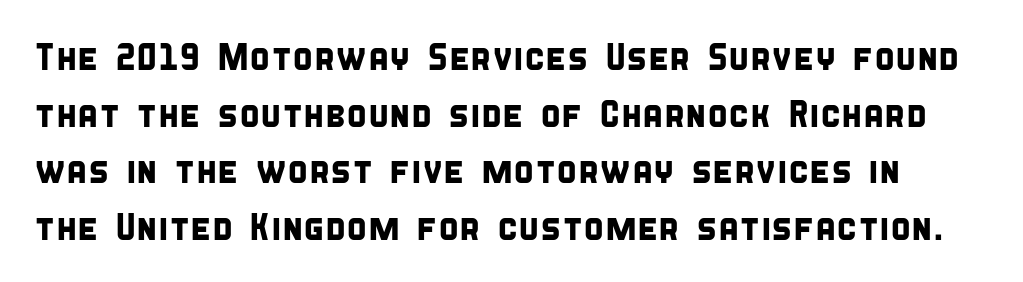
The image shows 38 px condensed sans-serif type; set normal line spacing (1.49x), normal letter spacing, not underlined; low stroke contrast and a large x-height.
